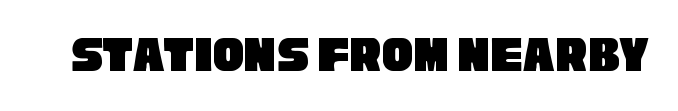
{"serif": "no", "width": "condensed", "stroke_contrast": "low", "x_height": "large", "monospaced": "no", "underline": "no", "letter_spacing": "normal", "letter_spacing_em": 0.0, "glyph_px": 52}
